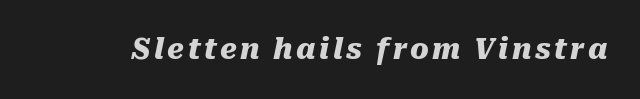
{"italic": "yes", "lean": "right", "slant_degrees": 10, "bold": "yes", "weight": "heavy", "width": "normal", "stroke_contrast": "medium", "x_height": "medium", "monospaced": "no", "underline": "no", "glyph_px": 28}
